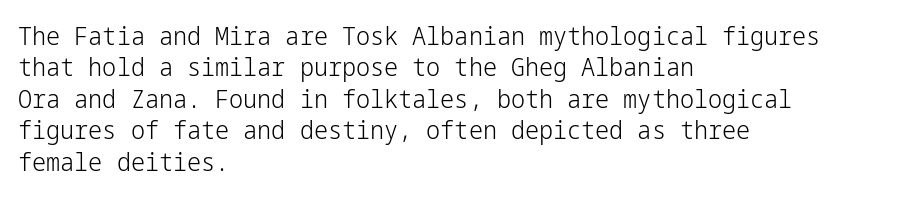
No letter is thick-stroked: the sample isn't bold. This is roman type, the default non-slanted kind. One glance says typical: line gaps are just what's usual. Plain, unruled lines of type. This sample is left-justified, so line endings fall wherever the words run out.
